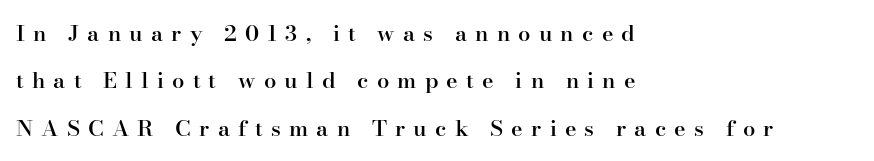
Q: Is the text bold? A: Semi-bold.
Q: Is the text italic (slanted)? A: No, it is upright.
Q: Is the text underlined? A: No.
Q: How is the paragraph aligned? A: Left-aligned.
Q: Is the spacing between letters normal or unusually wide? A: Unusually wide.
Q: Is the spacing between lines tight, normal or loose? A: Loose.
